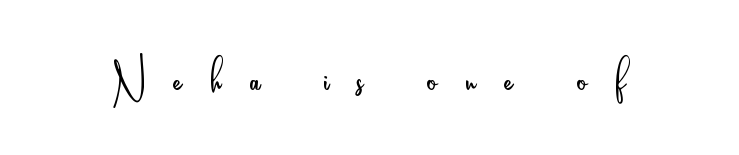
Q: Is the text bold? A: No.
Q: Is the typeface a serif or a sans-serif typeface? A: Sans-serif.
Q: Is the text underlined? A: No.
Q: Is the spacing between letters normal or unusually wide? A: Unusually wide.
Q: Width (condensed, normal, or wide)? A: Condensed.
Q: Stroke contrast? A: Low.
Q: x-height? A: Small.
Q: Monospaced? A: No.
